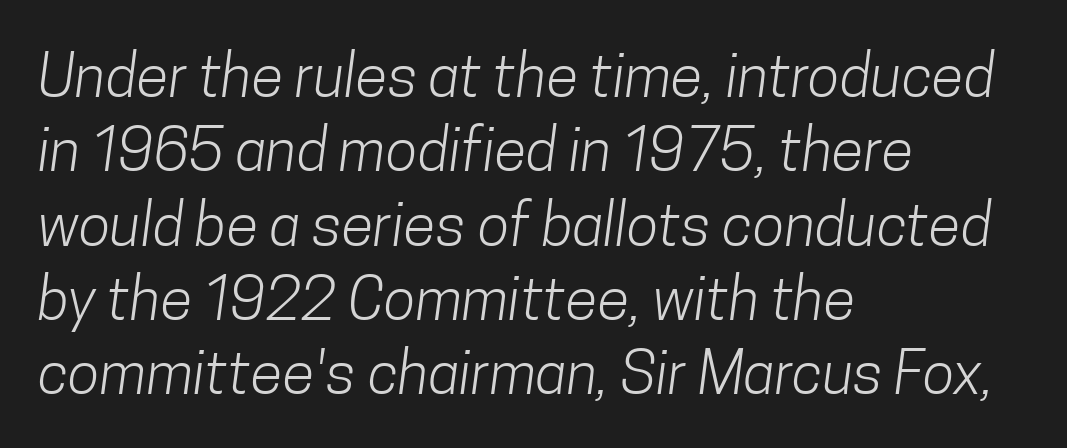
Bare-footed words on every line. This sample has the flowing, uneven cadence of proportional lettering. Stem width sits at or under what a default text font uses. Does the copy run flush right? No — it runs flush left.
